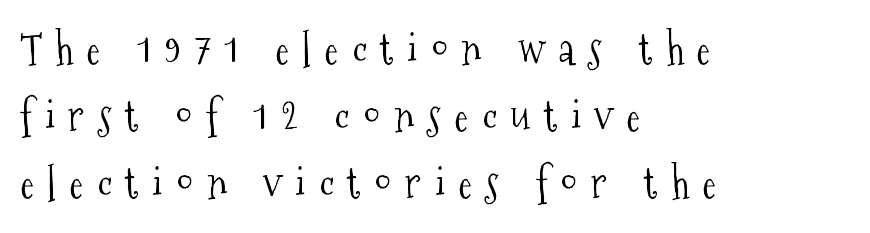
The image shows 42 px light, condensed serif type, upright; set left-aligned, normal line spacing (1.59x), unusually wide letter spacing (+0.32 em), not underlined; medium stroke contrast and a medium x-height.
